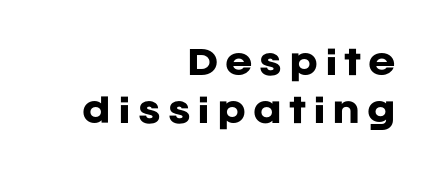
{"serif": "no", "italic": "no", "bold": "yes", "weight": "heavy", "width": "normal", "stroke_contrast": "low", "x_height": "large", "monospaced": "no", "underline": "no", "align": "right", "line_spacing": "normal", "line_spacing_ratio": 1.45, "letter_spacing": "wide", "letter_spacing_em": 0.21, "glyph_px": 33}
